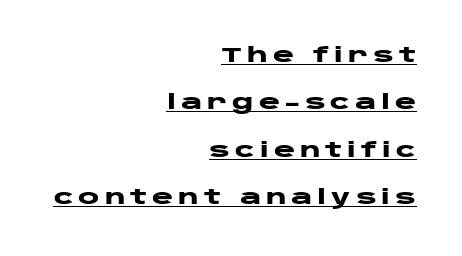
{"italic": "no", "bold": "yes", "underline": "yes", "align": "right", "line_spacing": "loose", "line_spacing_ratio": 2.37, "letter_spacing": "wide", "letter_spacing_em": 0.25, "glyph_px": 20}
